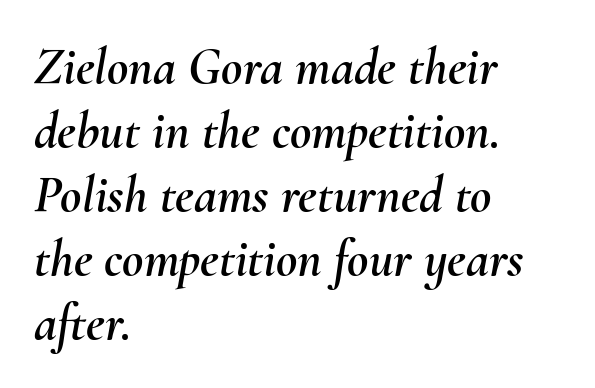
{"italic": "yes", "lean": "right", "slant_degrees": 10, "width": "normal", "stroke_contrast": "medium", "x_height": "small", "monospaced": "no", "underline": "no", "align": "left", "line_spacing_ratio": 1.23, "letter_spacing": "normal", "letter_spacing_em": 0.0, "glyph_px": 52}
